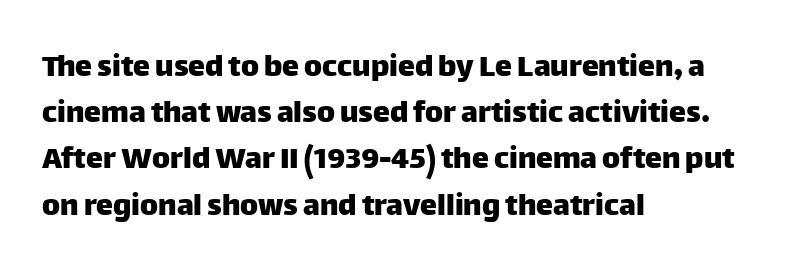
{"serif": "no", "italic": "no", "width": "normal", "stroke_contrast": "low", "x_height": "large", "monospaced": "no", "underline": "no", "align": "left", "line_spacing": "normal", "line_spacing_ratio": 1.36, "letter_spacing": "normal", "letter_spacing_em": 0.0, "glyph_px": 34}
